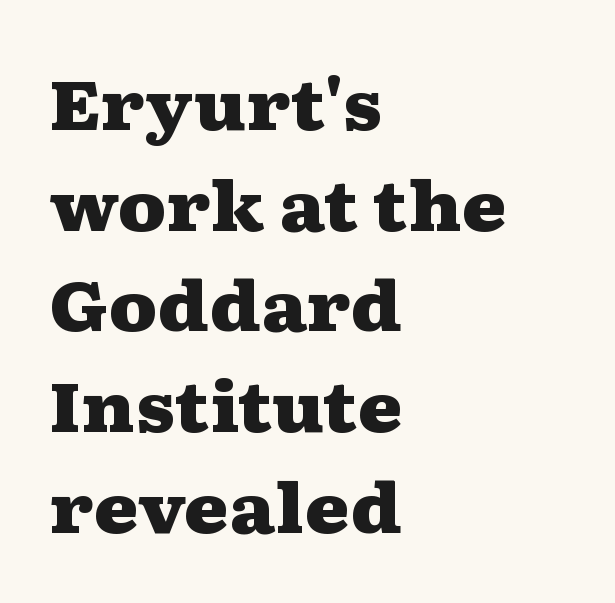
{"serif": "yes", "italic": "no", "bold": "yes", "weight": "heavy", "width": "wide", "stroke_contrast": "medium", "x_height": "medium", "monospaced": "no", "underline": "no", "align": "left", "line_spacing": "normal", "line_spacing_ratio": 1.48, "letter_spacing": "normal", "letter_spacing_em": 0.0, "glyph_px": 68}
